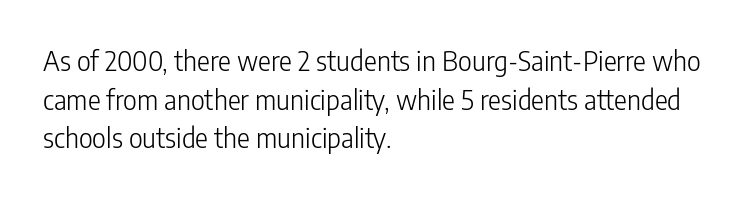
{"italic": "no", "bold": "no", "underline": "no", "align": "left", "line_spacing": "normal", "line_spacing_ratio": 1.43, "letter_spacing": "normal", "letter_spacing_em": 0.0, "glyph_px": 27}
